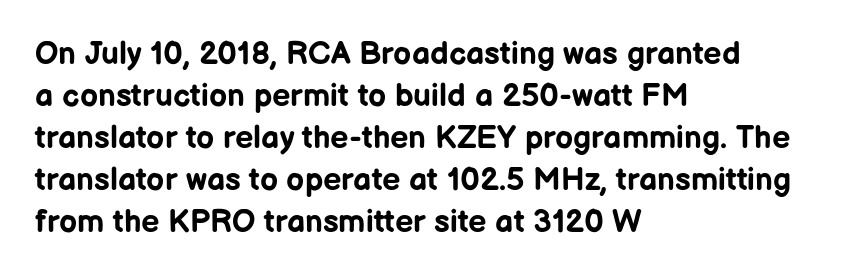
Q: Is the text bold? A: Yes.
Q: Is the text italic (slanted)? A: No, it is upright.
Q: Is the typeface a serif or a sans-serif typeface? A: Sans-serif.
Q: Is the text underlined? A: No.
Q: How is the paragraph aligned? A: Left-aligned.
Q: Is the spacing between letters normal or unusually wide? A: Normal.
Q: Is the spacing between lines tight, normal or loose? A: Normal.
Q: Width (condensed, normal, or wide)? A: Normal.
Q: Stroke contrast? A: Low.
Q: x-height? A: Medium.
Q: Monospaced? A: No.
